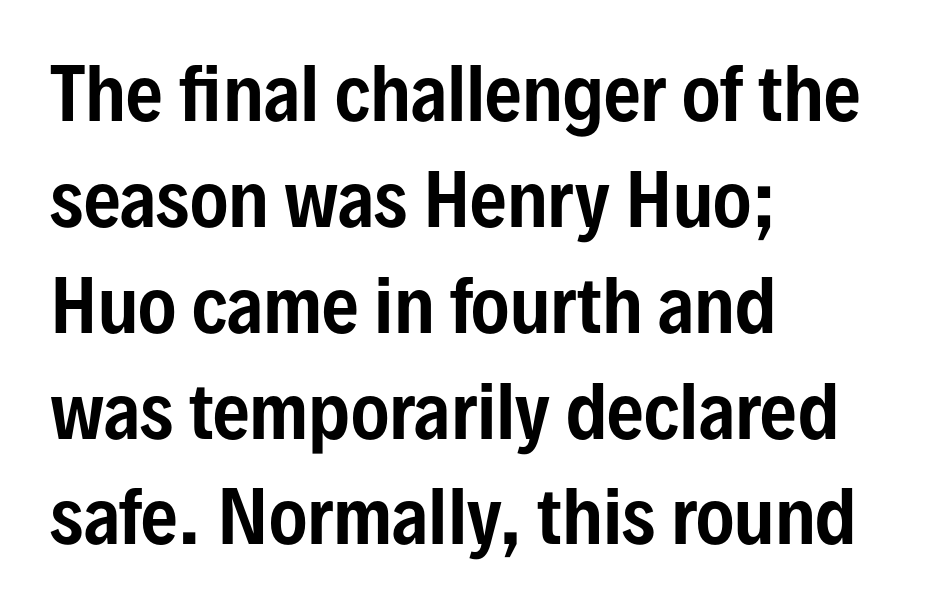
{"serif": "no", "italic": "no", "width": "condensed", "stroke_contrast": "low", "x_height": "medium", "monospaced": "no", "underline": "no", "align": "left", "line_spacing": "normal", "line_spacing_ratio": 1.47, "letter_spacing": "normal", "letter_spacing_em": 0.0, "glyph_px": 72}
